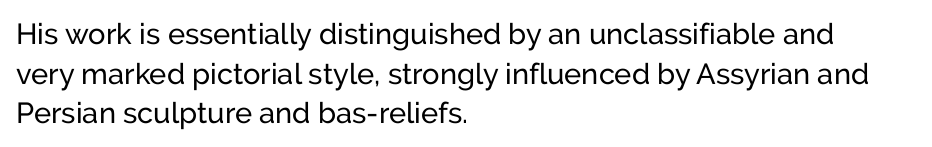
Look at the bottom of the vertical strokes: they stop flat, with no serifs. The letterforms sit shoulder to shoulder at normal distance. A classic flush-left, rag-right setting is used for this passage. Any mark beneath the type? The region is blank. Evenly set lines give the paragraph a standard silhouette.
